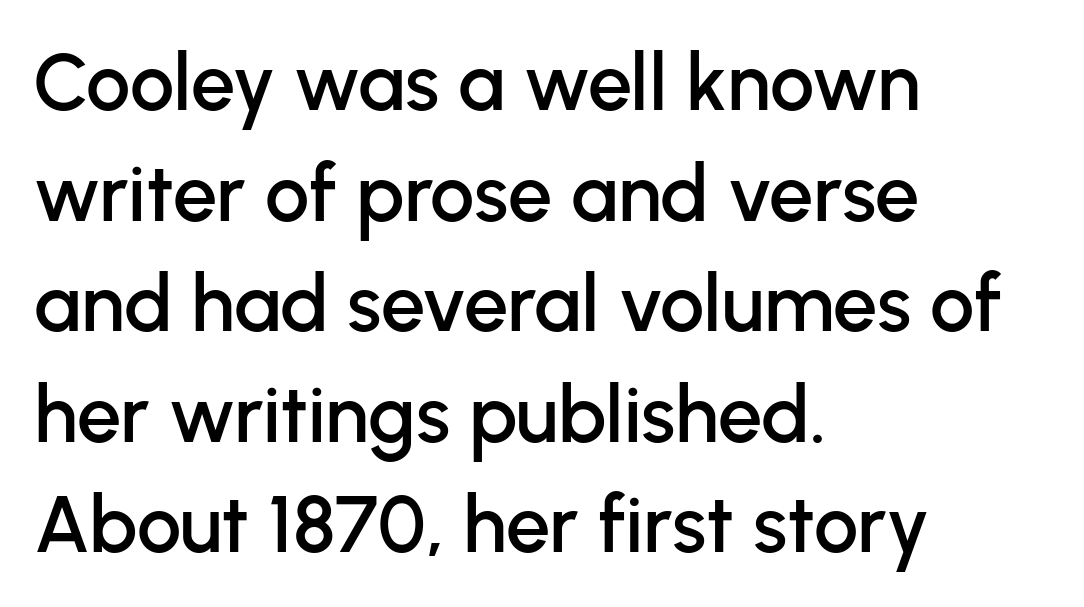
{"serif": "no", "italic": "no", "width": "normal", "stroke_contrast": "low", "x_height": "medium", "monospaced": "no", "underline": "no", "align": "left", "line_spacing": "normal", "line_spacing_ratio": 1.4, "letter_spacing": "normal", "letter_spacing_em": 0.0, "glyph_px": 79}
